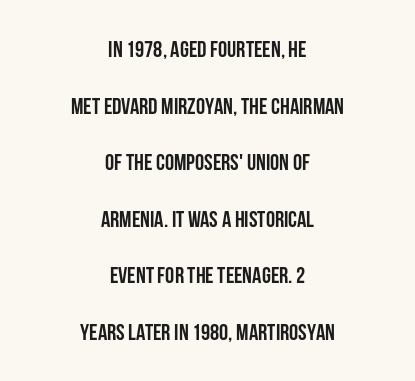
Q: Is the text bold? A: Yes.
Q: Is the text italic (slanted)? A: No, it is upright.
Q: Is the text underlined? A: No.
Q: How is the paragraph aligned? A: Centered.
Q: Is the spacing between letters normal or unusually wide? A: Normal.
Q: Is the spacing between lines tight, normal or loose? A: Loose.
